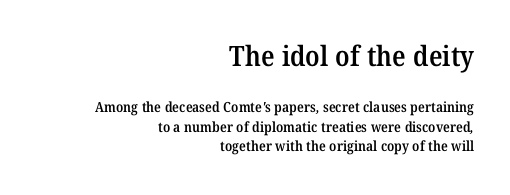
Q: Is the text bold? A: Semi-bold.
Q: Is the typeface a serif or a sans-serif typeface? A: Serif.
Q: Is the text underlined? A: No.
Q: How is the paragraph aligned? A: Right-aligned.
Q: Is the spacing between letters normal or unusually wide? A: Normal.
Q: Is the spacing between lines tight, normal or loose? A: Normal.
Q: Which block of text is set in a larger size, the first (top) or the second (bottom)? A: The first (top) one.
Q: Width (condensed, normal, or wide)? A: Normal.
Q: Stroke contrast? A: Medium.
Q: x-height? A: Medium.
Q: Monospaced? A: No.
